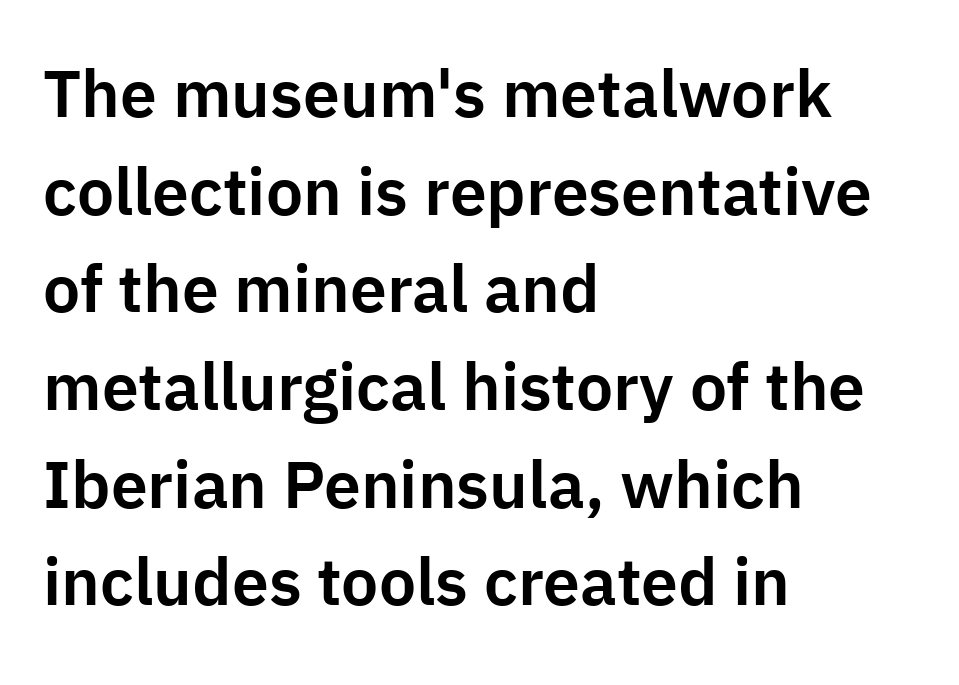
This is the regular roman posture of the typeface. Regarding serifs, this sample does without them. Honestly, there is no underline to notice here at all. Glyph-to-glyph distance matches everyday printed text. A typesetter would call this leading conventional body-copy spacing. If you drew a ruler down the left edge, every line would touch it.
